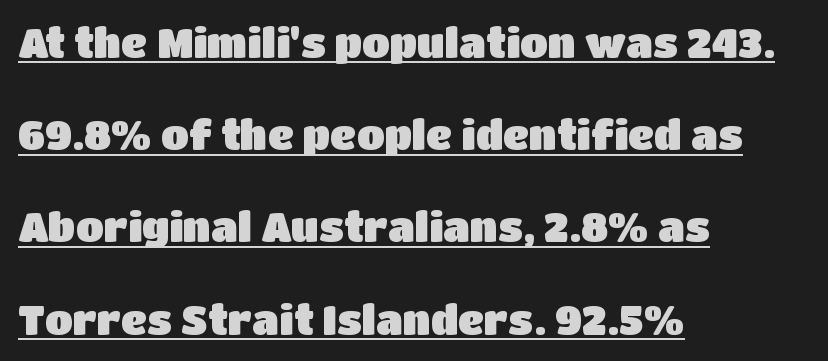
The image shows 41 px sans-serif type, upright; set left-aligned, loose line spacing (2.25x), normal letter spacing, underlined; low stroke contrast and a large x-height.
